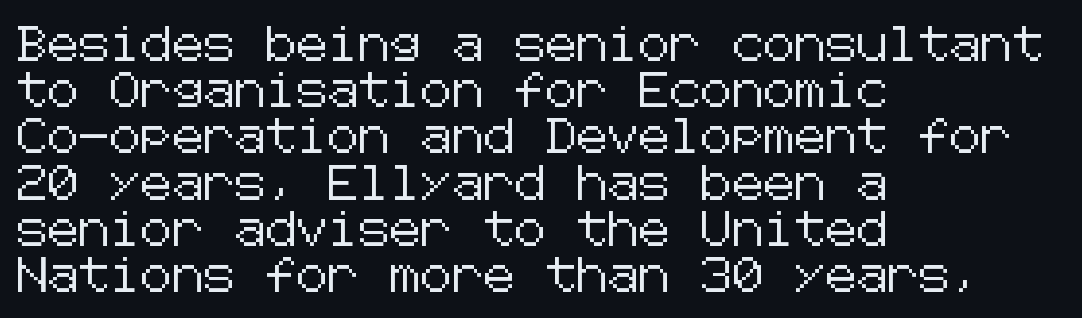
The image shows 35 px sans-serif type, upright; set left-aligned, normal line spacing (1.32x), normal letter spacing, not underlined; low stroke contrast and a medium x-height.
